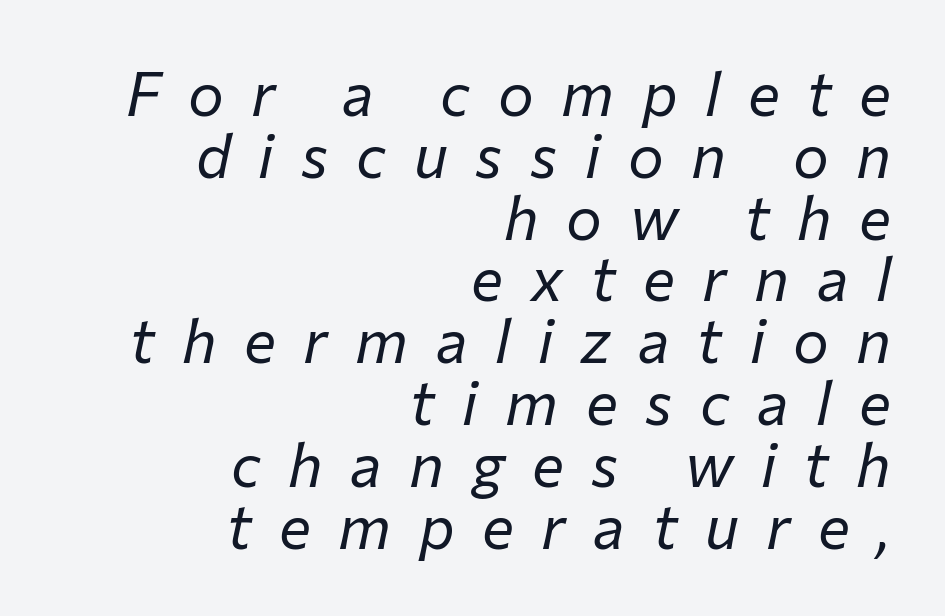
Characters are canted at an angle relative to the baseline's perpendicular. These lines huddle together more closely than default settings would place them. The rendering uses natural spacing where letterforms have individual widths. The gap between lines stays unmarked.
